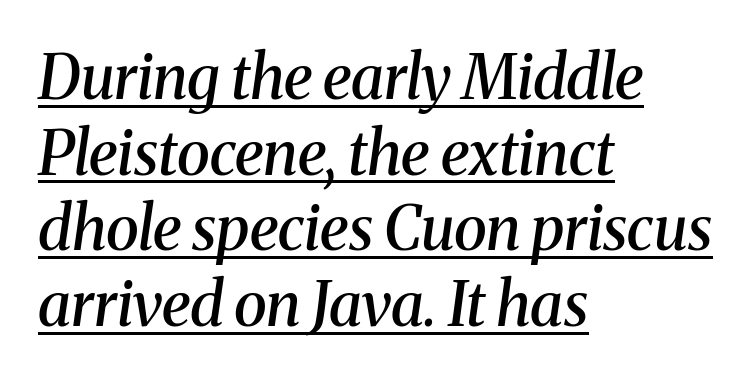
The image shows 61 px semibold serif type, italic (leaning right); set left-aligned, line spacing 1.24x, normal letter spacing, underlined; medium stroke contrast and a medium x-height.
